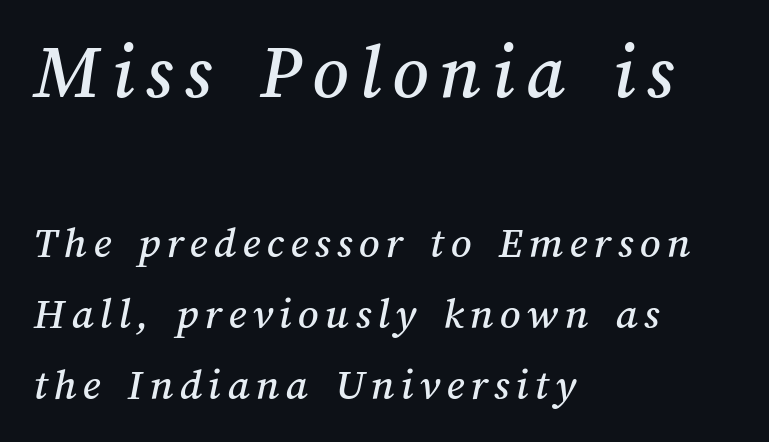
Underline: absent. The rendering uses a moderate line-height, typical for paragraphs. A typesetter would call this proportional, since set widths differ per character. This rendering uses left alignment, leaving the right contour irregular. Does the bottom block carry the larger type? No, the top block does.
